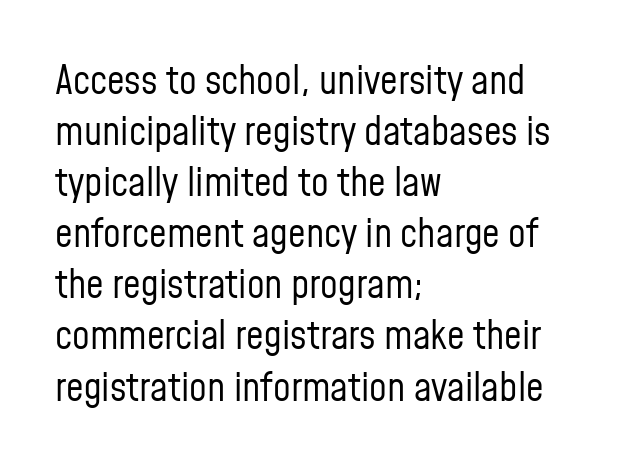
{"serif": "no", "italic": "no", "bold": "no", "weight": "regular", "width": "condensed", "stroke_contrast": "low", "x_height": "medium", "monospaced": "no", "underline": "no", "align": "left", "line_spacing": "normal", "line_spacing_ratio": 1.31, "letter_spacing": "normal", "letter_spacing_em": 0.0, "glyph_px": 39}
